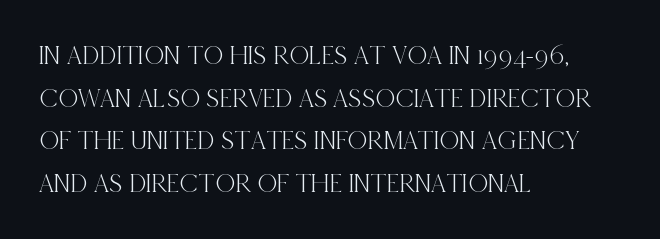
The image shows 27 px text type, upright; set left-aligned, normal line spacing (1.58x), normal letter spacing, not underlined.
